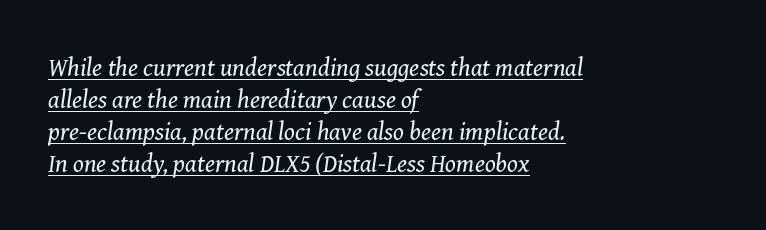
A typesetter would call this zero additional tracking. Counters stay open thanks to moderate or lighter strokes. Characters are canted at an angle relative to the baseline's perpendicular. Compared with a centered layout, this one pins lines to the left instead. Students, observe: this is what conventionally led text looks like. What decoration does the sample have? An underline.
